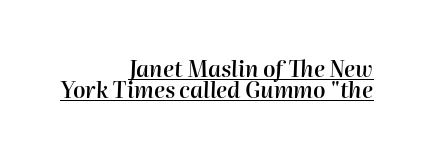
The image shows 22 px text type, italic (leaning right); set right-aligned, tight line spacing (0.96x), normal letter spacing, underlined.
